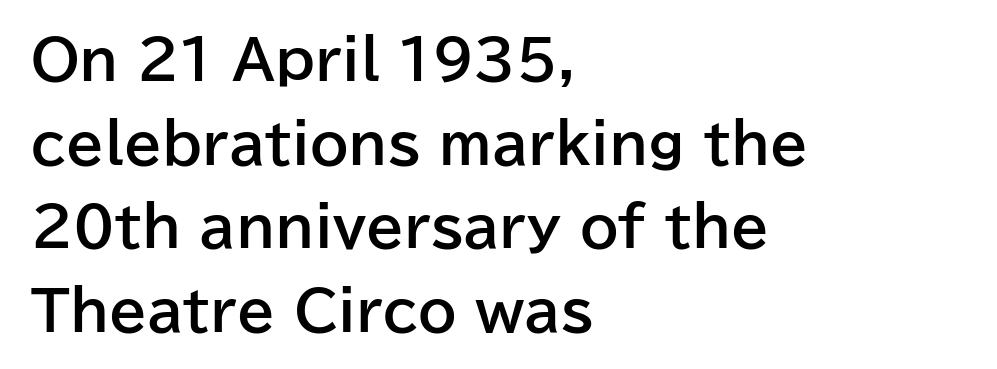
The image shows 55 px bold sans-serif type, upright; set left-aligned, normal line spacing (1.52x), normal letter spacing, not underlined; low stroke contrast and a medium x-height.
